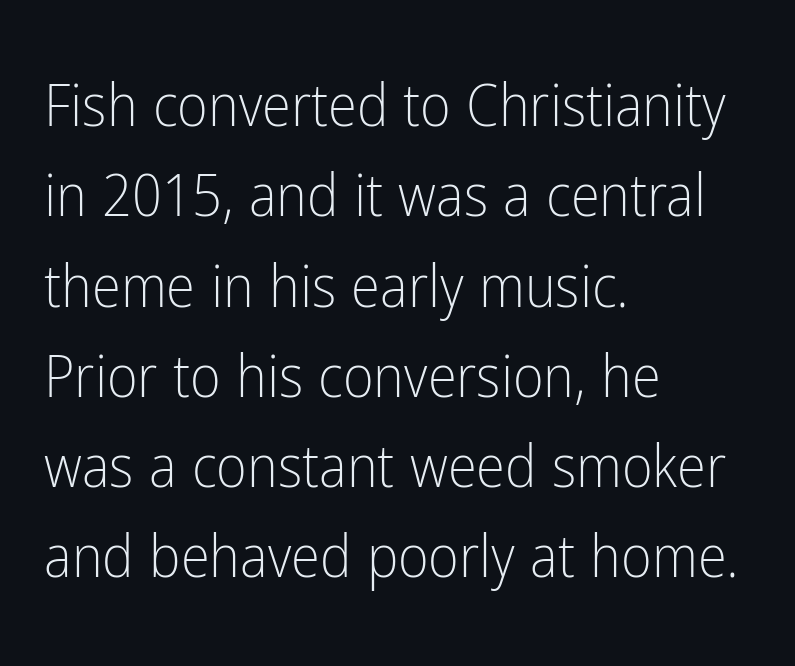
Spacing between characters is what you'd get straight out of the box. Bare-footed words on every line. Line spacing here is normal. Heft: none added — not bold. The passage is arranged the way most books set body copy — flush left.
